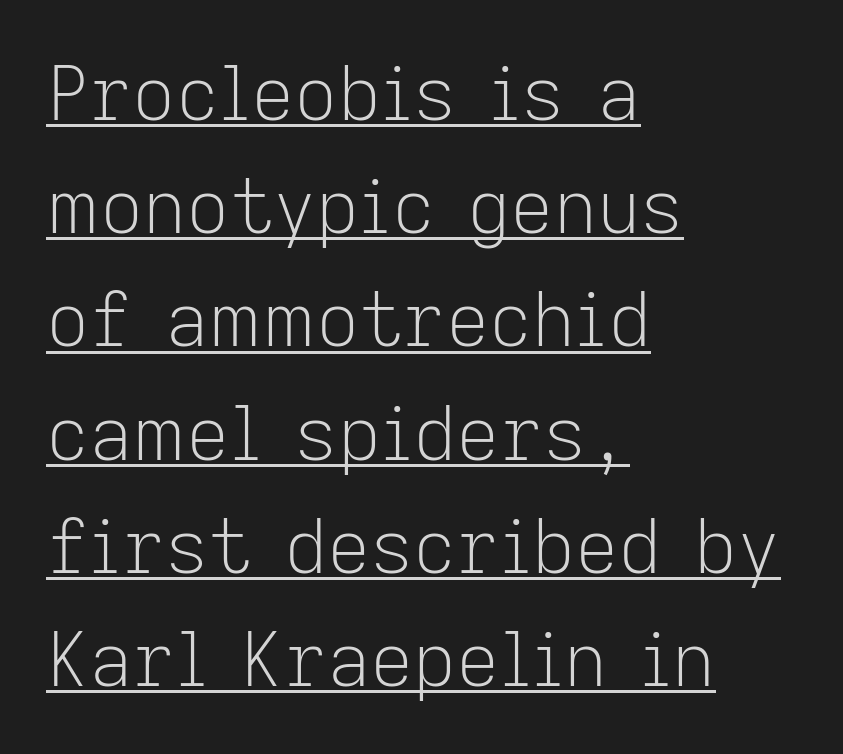
{"serif": "no", "italic": "no", "bold": "no", "weight": "light", "width": "normal", "stroke_contrast": "low", "x_height": "medium", "monospaced": "no", "underline": "yes", "align": "left", "line_spacing": "normal", "line_spacing_ratio": 1.51, "letter_spacing": "normal", "letter_spacing_em": 0.0, "glyph_px": 75}
